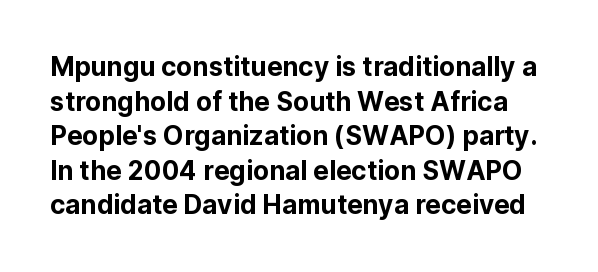
The image shows 26 px text type, upright; set normal line spacing (1.33x), normal letter spacing, not underlined.
